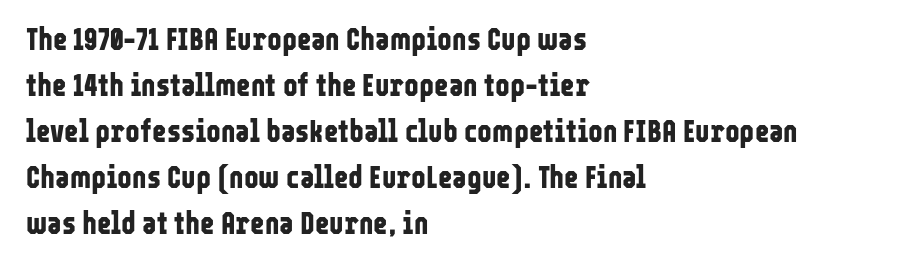
{"serif": "no", "italic": "no", "bold": "yes", "weight": "bold", "width": "condensed", "stroke_contrast": "low", "x_height": "medium", "monospaced": "no", "underline": "no", "align": "left", "line_spacing": "normal", "line_spacing_ratio": 1.48, "letter_spacing": "normal", "letter_spacing_em": 0.0, "glyph_px": 31}
